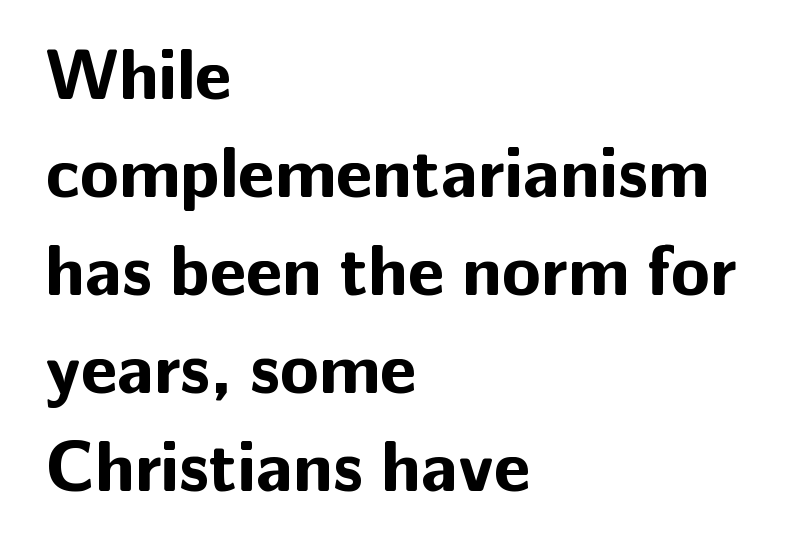
Q: Is the text bold? A: Yes.
Q: Is the text italic (slanted)? A: No, it is upright.
Q: Is the typeface a serif or a sans-serif typeface? A: Sans-serif.
Q: Is the text underlined? A: No.
Q: How is the paragraph aligned? A: Left-aligned.
Q: Is the spacing between letters normal or unusually wide? A: Normal.
Q: Is the spacing between lines tight, normal or loose? A: Normal.
Q: Width (condensed, normal, or wide)? A: Normal.
Q: Stroke contrast? A: Low.
Q: x-height? A: Medium.
Q: Monospaced? A: No.
